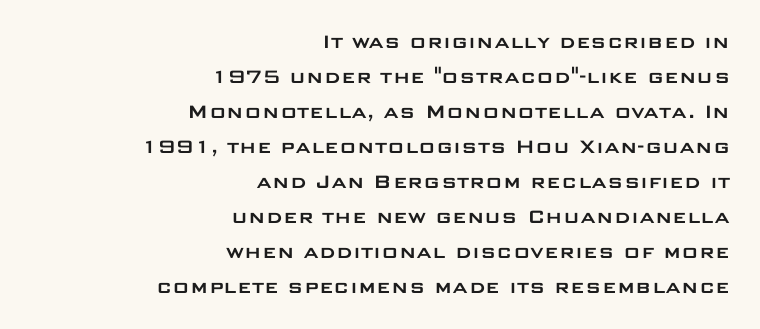
Does extra space separate the letters? No, they use regular spacing. Is the block centered? No — it sits flush against the right margin. The lettering holds an erect, upright posture throughout. A normal amount of white space separates one row of letters from the next. Underlining? Definitely not there.
